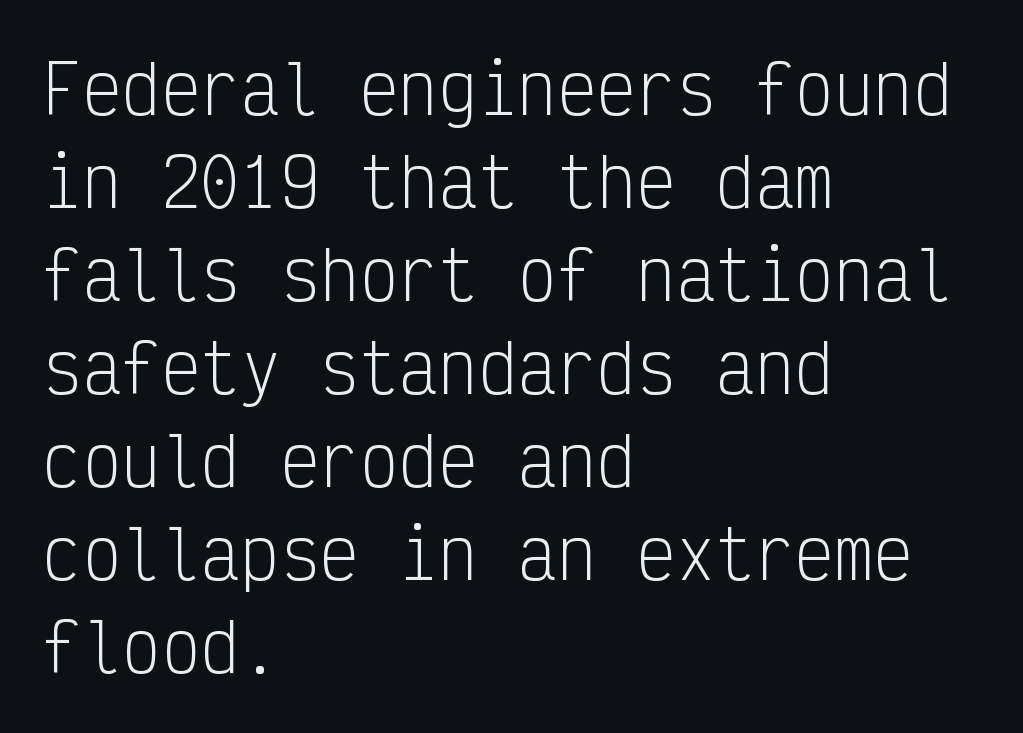
{"serif": "no", "italic": "no", "bold": "no", "weight": "light", "width": "condensed", "stroke_contrast": "low", "x_height": "medium", "monospaced": "yes", "underline": "no", "align": "left", "line_spacing": "normal", "line_spacing_ratio": 1.41, "letter_spacing": "normal", "letter_spacing_em": 0.0, "glyph_px": 66}
